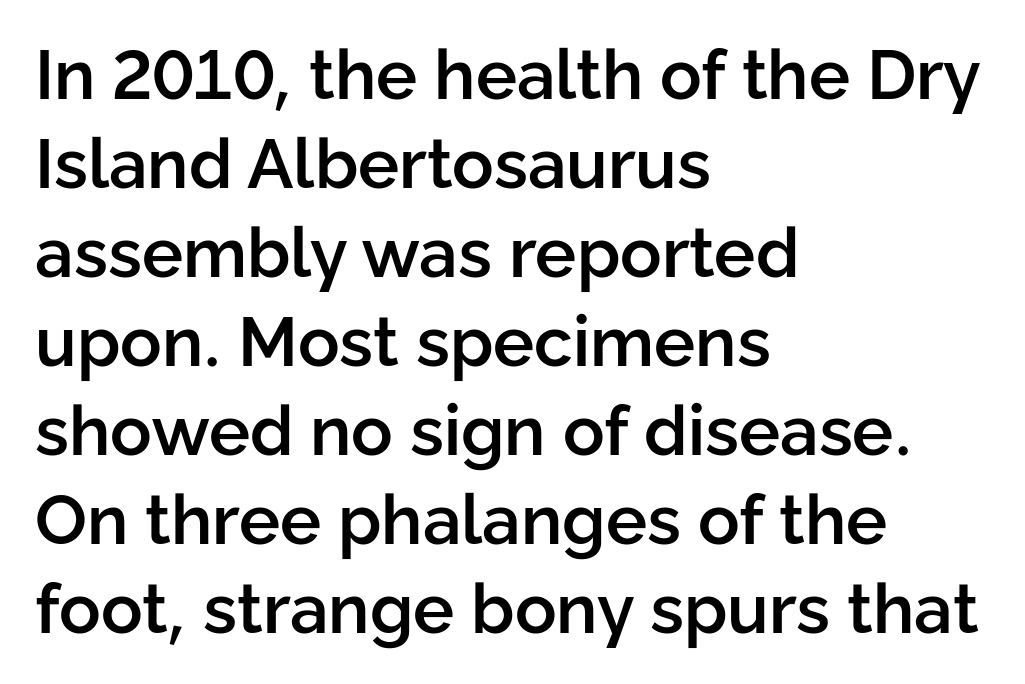
Letterform terminals end flat and unadorned throughout the passage. Is the block centered? No — it sits flush against the left margin. A bit beefed up — I'd call it semibold rather than bold. The space between consecutive lines is moderate. You could not count columns in this text — the font is proportionally spaced.
